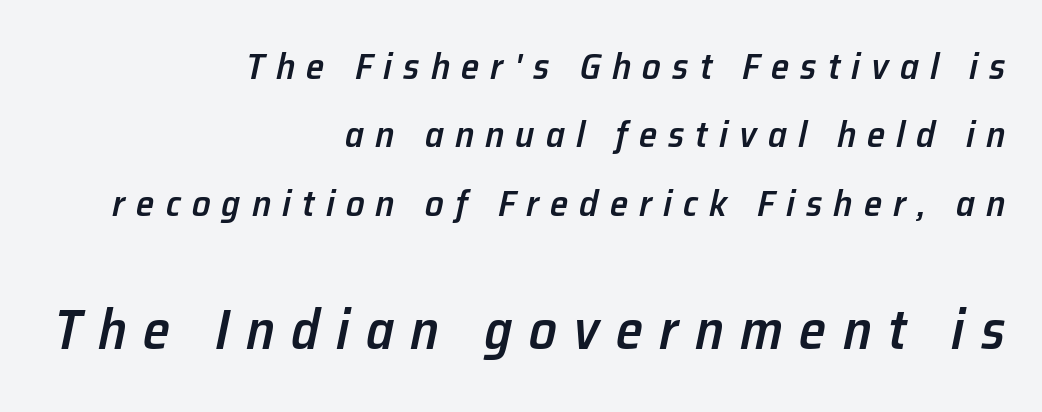
The image shows 55 px semibold type, italic (leaning right); set right-aligned, line spacing 1.85x, unusually wide letter spacing (+0.3 em), not underlined; the second (bottom) block is 1.49x larger; low stroke contrast and a medium x-height.
